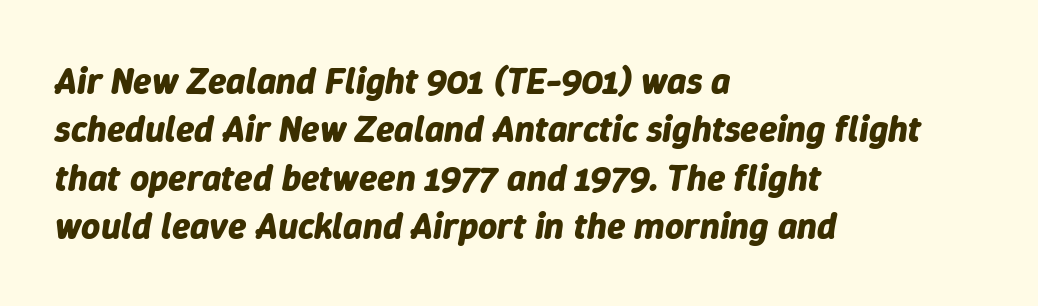
Q: Is the text bold? A: Yes.
Q: Is the text italic (slanted)? A: Yes, it leans right by about 9 degrees.
Q: Is the text underlined? A: No.
Q: How is the paragraph aligned? A: Left-aligned.
Q: Is the spacing between letters normal or unusually wide? A: Normal.
Q: Is the spacing between lines tight, normal or loose? A: Normal.
Q: Width (condensed, normal, or wide)? A: Normal.
Q: Stroke contrast? A: Low.
Q: x-height? A: Medium.
Q: Monospaced? A: No.
